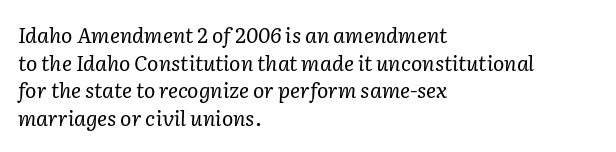
The image shows 21 px text type, italic (leaning right); set left-aligned, normal line spacing (1.32x), normal letter spacing, not underlined.
